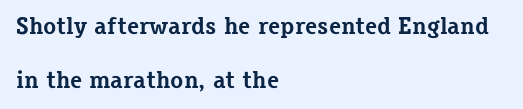
{"italic": "no", "bold": "yes", "underline": "no", "align": "left", "line_spacing": "loose", "line_spacing_ratio": 2.23, "letter_spacing": "normal", "letter_spacing_em": 0.0, "glyph_px": 24}
